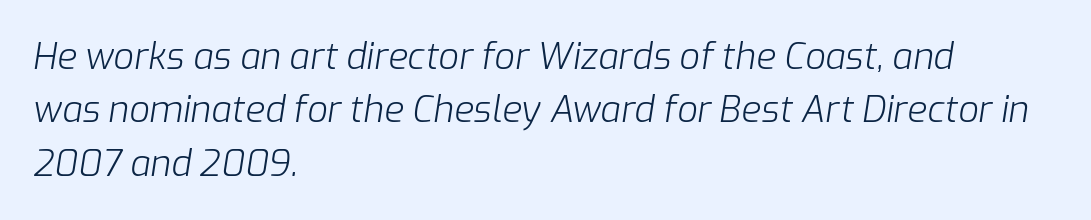
{"italic": "yes", "lean": "right", "slant_degrees": 9, "bold": "no", "weight": "light", "width": "normal", "stroke_contrast": "low", "x_height": "medium", "monospaced": "no", "underline": "no", "align": "left", "line_spacing": "normal", "line_spacing_ratio": 1.48, "letter_spacing": "normal", "letter_spacing_em": 0.0, "glyph_px": 36}
